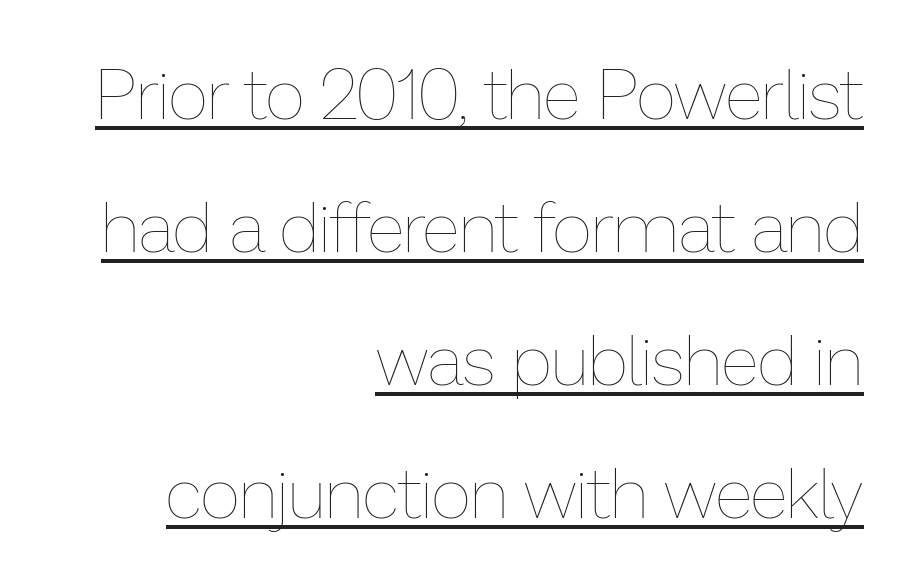
The image shows 70 px thin type, upright; set right-aligned, loose line spacing (1.9x), normal letter spacing, underlined; low stroke contrast and a medium x-height.
